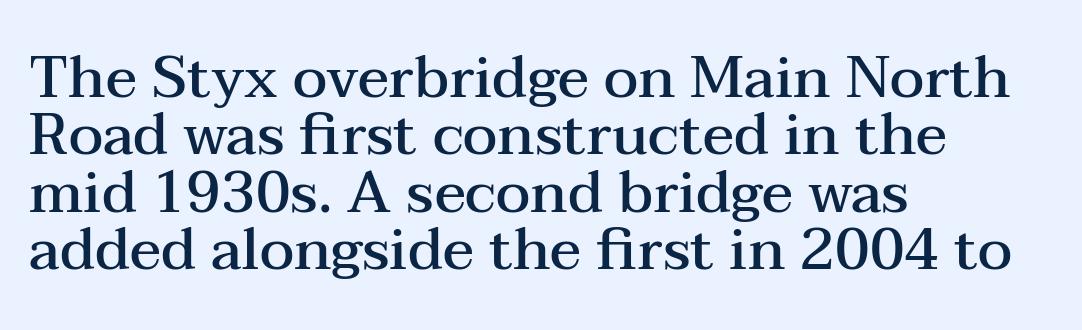
{"serif": "yes", "italic": "no", "bold": "semi", "weight": "semibold", "width": "wide", "stroke_contrast": "medium", "x_height": "medium", "monospaced": "no", "underline": "no", "align": "left", "line_spacing": "tight", "line_spacing_ratio": 0.99, "letter_spacing": "normal", "letter_spacing_em": 0.0, "glyph_px": 58}
